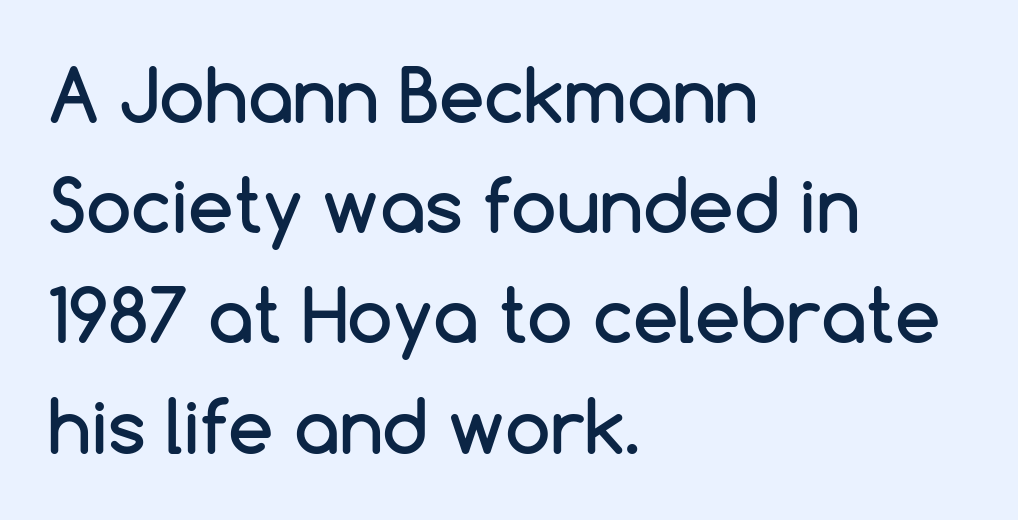
{"serif": "no", "italic": "no", "width": "normal", "stroke_contrast": "low", "x_height": "medium", "monospaced": "no", "underline": "no", "align": "left", "line_spacing": "normal", "line_spacing_ratio": 1.51, "letter_spacing": "normal", "letter_spacing_em": 0.0, "glyph_px": 73}
